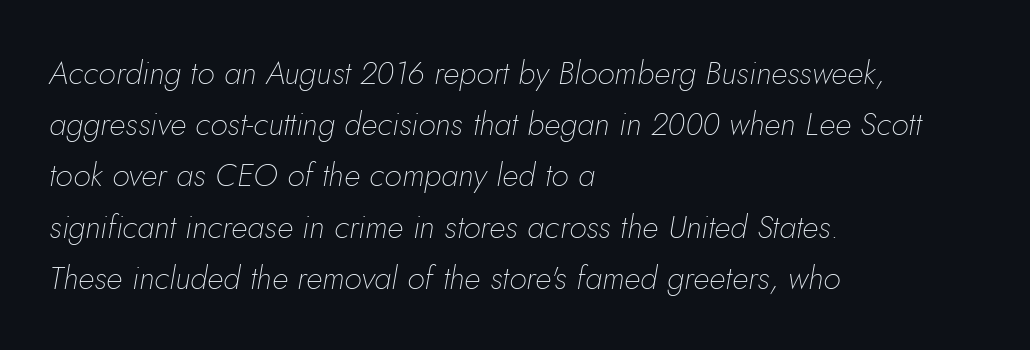
{"italic": "yes", "lean": "right", "slant_degrees": 5, "bold": "no", "weight": "thin", "width": "normal", "stroke_contrast": "low", "x_height": "small", "monospaced": "no", "underline": "no", "align": "left", "line_spacing": "normal", "line_spacing_ratio": 1.6, "letter_spacing": "normal", "letter_spacing_em": 0.0, "glyph_px": 32}
